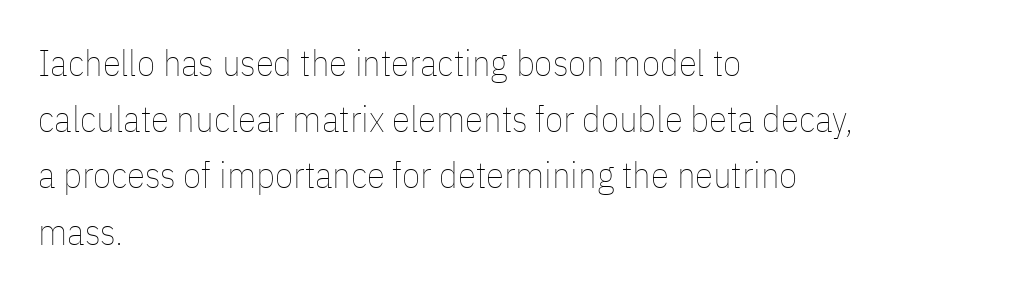
Typeset ragged right — the left edge is the straight one. Quick note: underline off. You could not count columns in this text — the font is proportionally spaced. Normally led — the rows are evenly, conventionally spaced.
